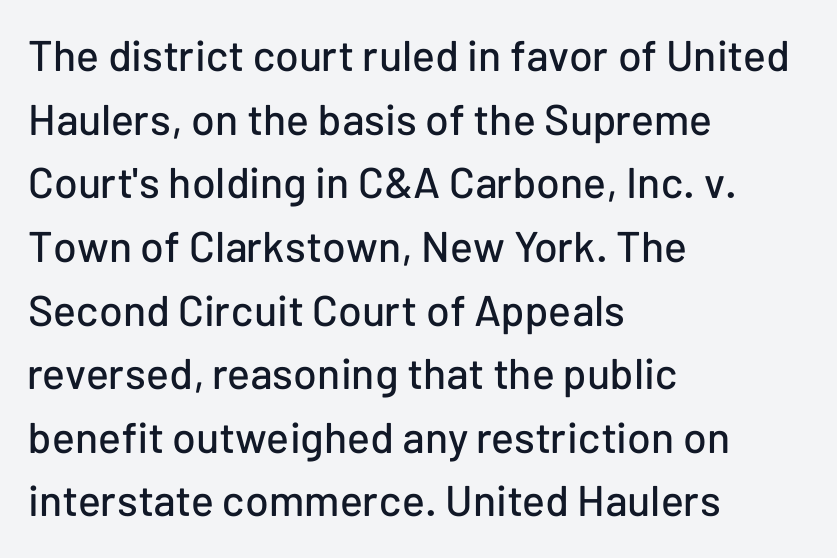
Leading: standard. Where is the straight margin? On the left. These lines are rendered in a variable-pitch font. Inter-character spacing is left at the font's built-in metrics. Tall strokes in this sample are plumb rather than angled. Serif or sans? Sans — the stroke terminals are bare.
